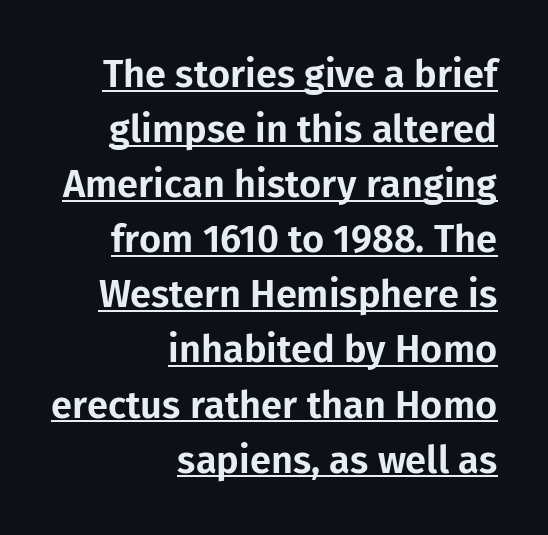
{"serif": "no", "italic": "no", "width": "normal", "stroke_contrast": "low", "x_height": "medium", "monospaced": "no", "underline": "yes", "align": "right", "line_spacing": "normal", "line_spacing_ratio": 1.45, "letter_spacing": "normal", "letter_spacing_em": 0.0, "glyph_px": 38}
